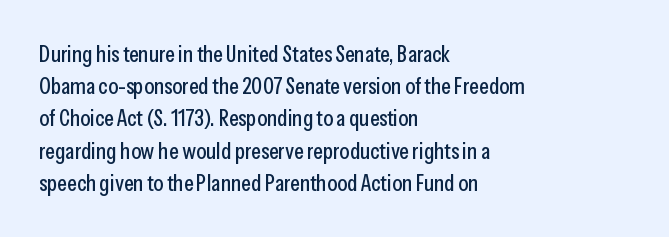
Does the leading feel generous? No, just average. The paragraph shown leans on its left margin. The string is rendered with underlining switched off. Here the glyphs are tracked normally, forming tight word shapes. The font's upright variant was chosen for this text.
